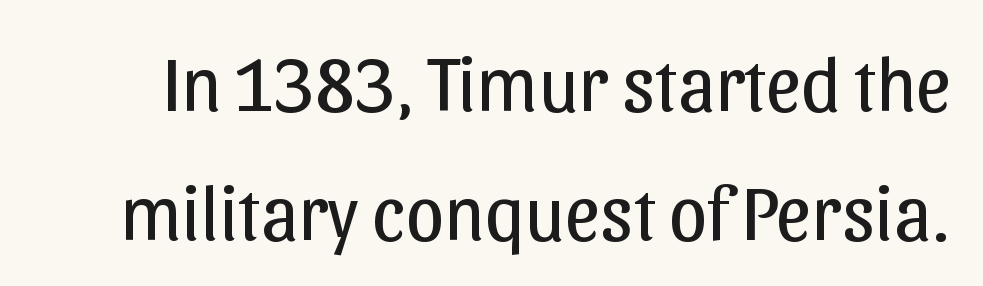
Glyph-to-glyph distance matches everyday printed text. The rendering shows plain stroke endings on the letterforms — a sans-serif design. This sample has the flowing, uneven cadence of proportional lettering. The designer left line spacing at the default.
